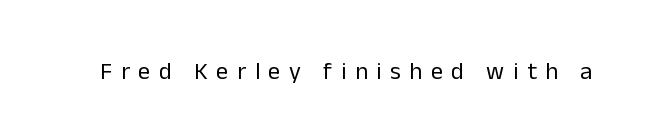
Tracking value appears strongly positive — letters spread wide. This is roman type, the default non-slanted kind. Bare-footed words on every line. The font is comparable to plain body text, perhaps lighter.
